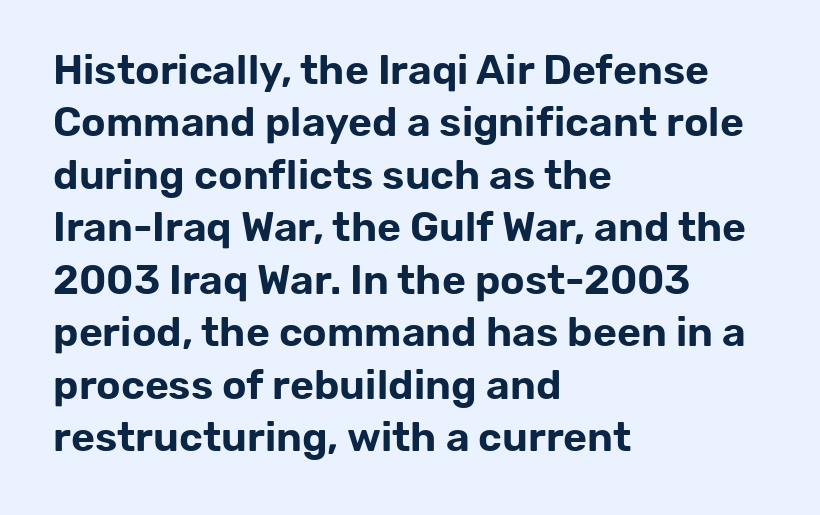
{"serif": "no", "italic": "no", "width": "normal", "stroke_contrast": "low", "x_height": "medium", "monospaced": "no", "underline": "no", "align": "left", "line_spacing": "normal", "line_spacing_ratio": 1.28, "letter_spacing": "normal", "letter_spacing_em": 0.0, "glyph_px": 41}
